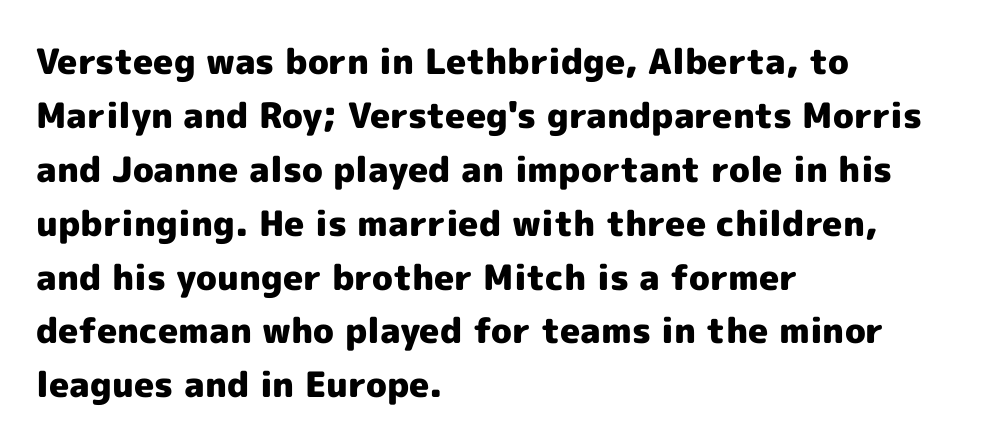
A typesetter would mark this as roman, not italic. If you measured baseline to baseline, you'd find a middling distance. Is this a sans? Yes — the strokes have no serifs. Honestly, the letter spacing is just normal — you wouldn't notice it. Think of a printed novel: that variable character pitch is what you see here.
